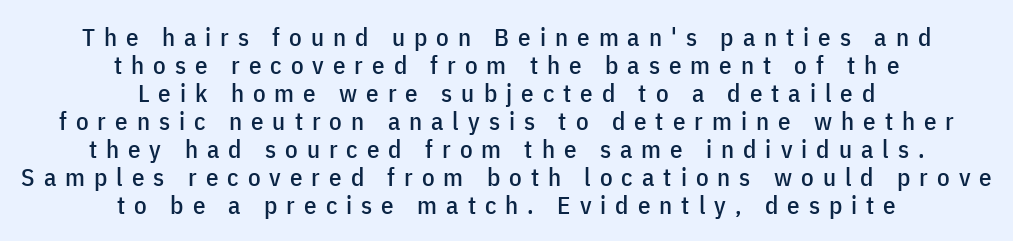
The paragraph shown floats in the horizontal middle. Honestly, the rows look squashed on top of each other. Look at the tracking — it's clearly loosened, letters drifting apart. Italic? Not at all — the glyphs are vertical. The strip under each line holds only bare page.
